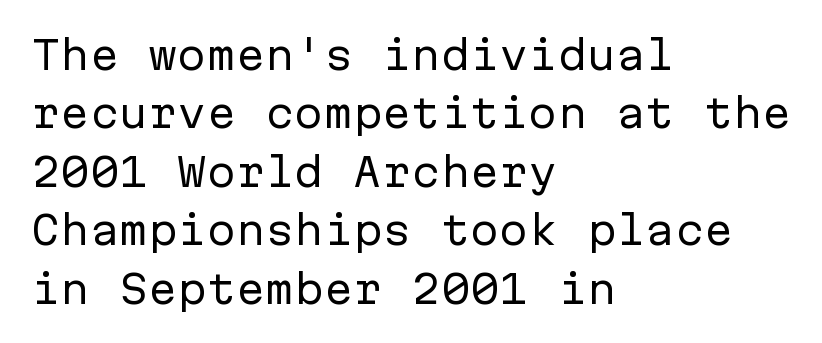
The image shows 39 px regular-weight sans-serif type, upright, monospaced; set left-aligned, normal line spacing (1.5x), normal letter spacing, not underlined; low stroke contrast and a medium x-height.
